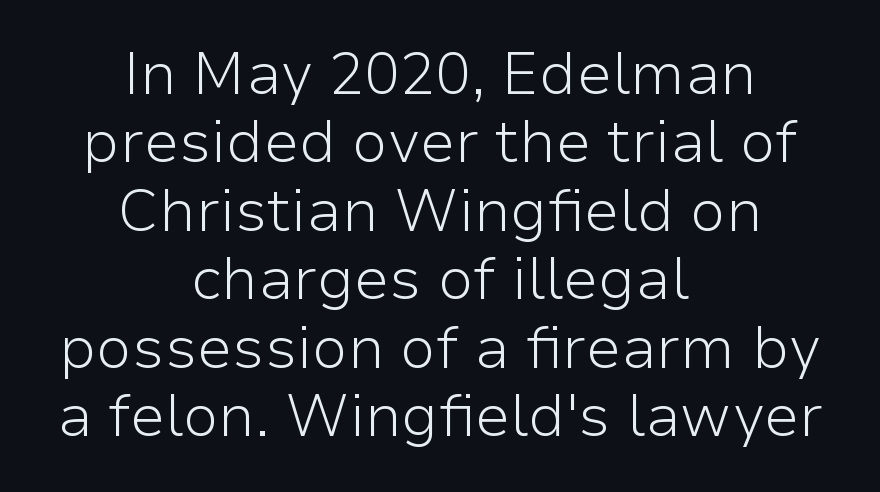
{"serif": "no", "italic": "no", "bold": "no", "weight": "light", "width": "normal", "stroke_contrast": "low", "x_height": "medium", "monospaced": "no", "underline": "no", "align": "center", "line_spacing_ratio": 1.16, "letter_spacing": "normal", "letter_spacing_em": 0.0, "glyph_px": 59}
